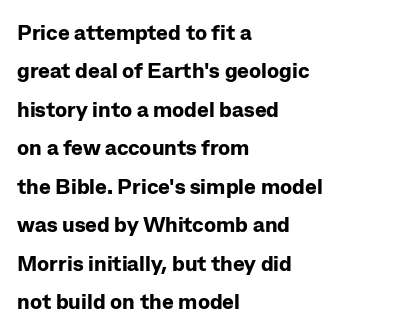
{"italic": "no", "bold": "yes", "underline": "no", "align": "left", "line_spacing_ratio": 1.75, "letter_spacing": "normal", "letter_spacing_em": 0.0, "glyph_px": 22}
